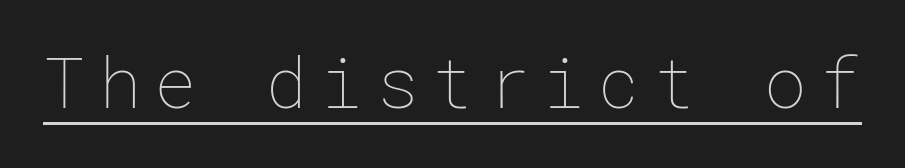
{"italic": "no", "bold": "no", "weight": "thin", "width": "normal", "stroke_contrast": "low", "x_height": "medium", "underline": "yes", "glyph_px": 71}
